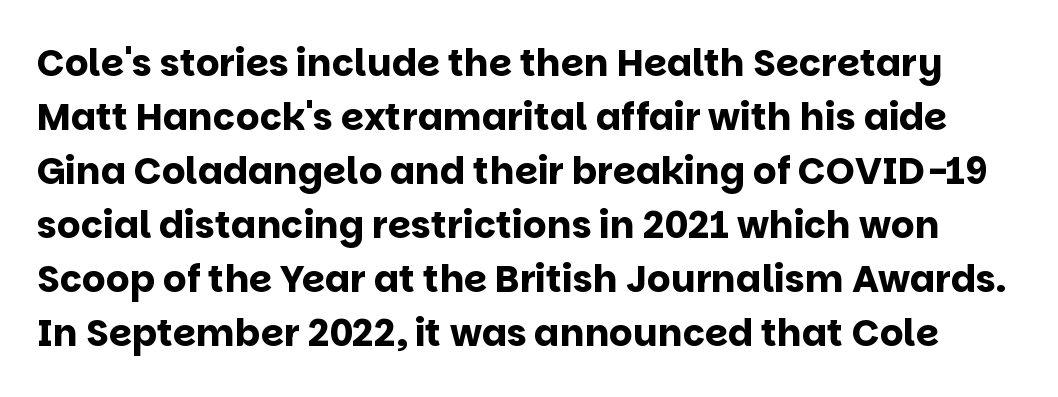
You'd pick this weight for a headline — it's a proper bold. The passage shown has conventional tracking throughout. Successive baselines arrive at the customary interval. Posture: upright roman.
